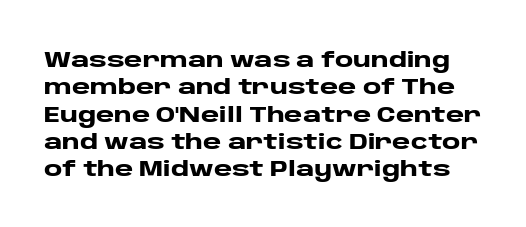
{"italic": "no", "bold": "yes", "underline": "no", "line_spacing_ratio": 1.24, "letter_spacing": "normal", "letter_spacing_em": 0.0, "glyph_px": 22}
